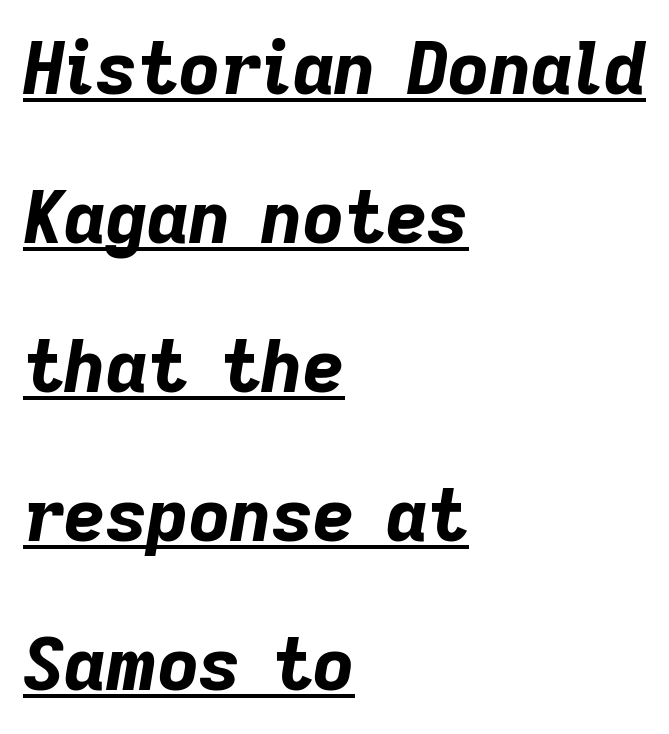
{"italic": "yes", "lean": "right", "slant_degrees": 9, "bold": "yes", "weight": "bold", "width": "normal", "stroke_contrast": "low", "x_height": "medium", "monospaced": "no", "underline": "yes", "align": "left", "line_spacing": "loose", "line_spacing_ratio": 2.07, "letter_spacing": "normal", "letter_spacing_em": 0.0, "glyph_px": 72}
